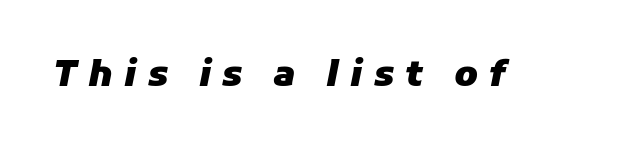
Italic: yes, the glyphs are oblique. The specimen omits any rule beneath the text block's lines. Display-style spreading of the glyphs; the letterfit is very open. The characters look thick and weighty, a clear bold. Spacing verdict: proportional, widths tailored to each character.
